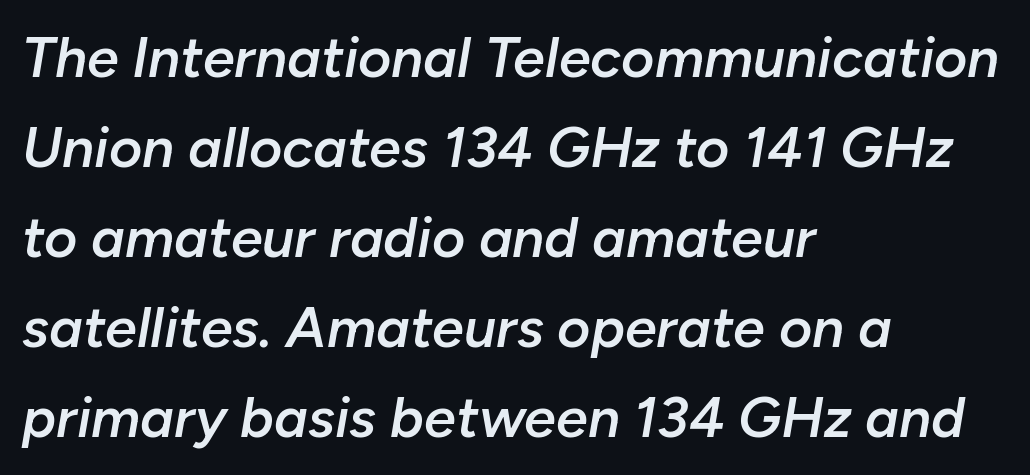
The image shows 57 px semibold type, italic (leaning right); set left-aligned, normal line spacing (1.58x), normal letter spacing, not underlined; low stroke contrast and a medium x-height.
